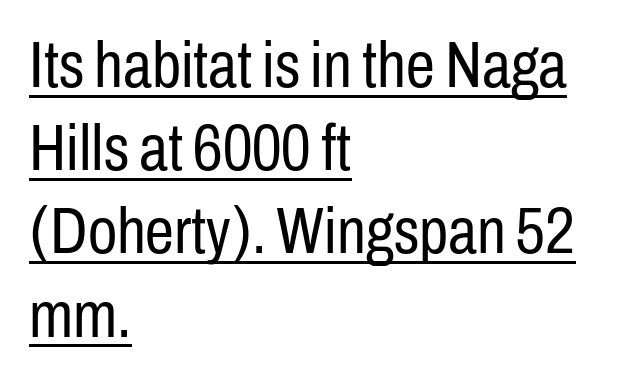
The image shows 65 px regular-weight, condensed sans-serif type, upright; set left-aligned, normal line spacing (1.28x), normal letter spacing, underlined; low stroke contrast and a medium x-height.
